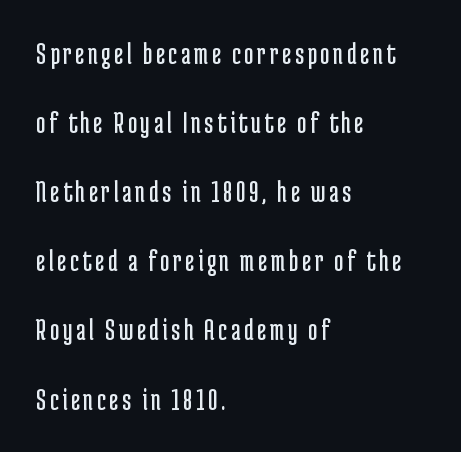
The image shows 32 px regular-weight, condensed sans-serif type, upright; set left-aligned, loose line spacing (2.16x), not underlined; low stroke contrast and a medium x-height.
